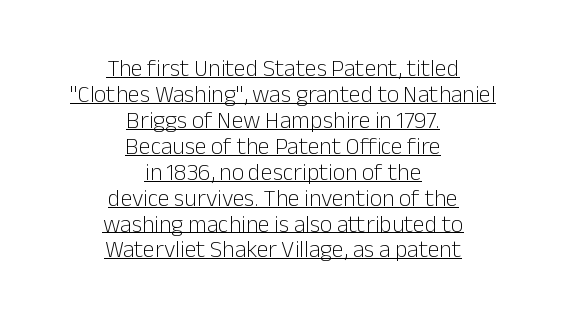
Both edges are ragged and mirror each other, which tells us the setting is centered. Leading is clearly below the norm, producing a dense column. Stems here are at most as thick as an everyday book face. The lettering holds an erect, upright posture throughout. Underlining? Definitely there. Between one letter and the next there's only the usual sliver of space.
